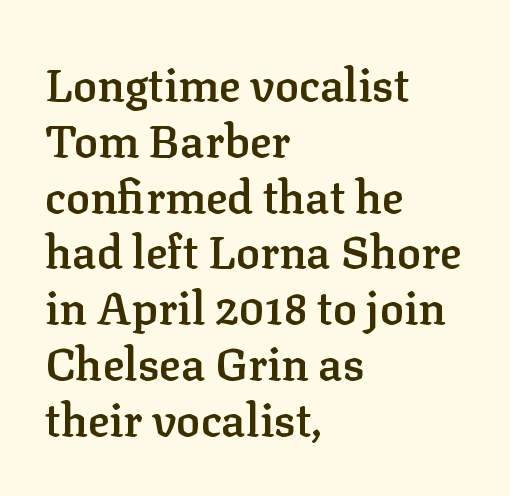
{"serif": "yes", "italic": "no", "bold": "semi", "weight": "semibold", "width": "normal", "stroke_contrast": "low", "x_height": "medium", "monospaced": "no", "underline": "no", "align": "left", "line_spacing_ratio": 1.24, "letter_spacing": "normal", "letter_spacing_em": 0.0, "glyph_px": 45}
